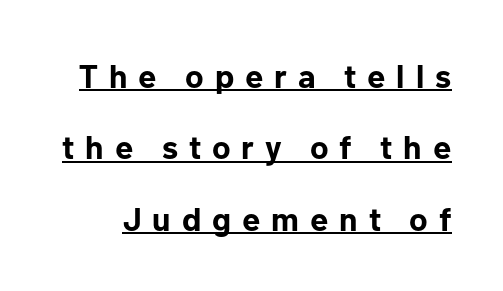
{"serif": "no", "italic": "no", "bold": "yes", "weight": "bold", "width": "normal", "stroke_contrast": "low", "x_height": "medium", "monospaced": "no", "underline": "yes", "line_spacing": "loose", "line_spacing_ratio": 2.16, "letter_spacing": "wide", "letter_spacing_em": 0.33, "glyph_px": 33}
